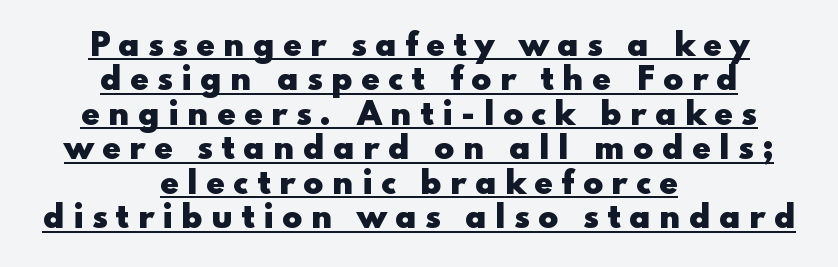
Q: Is the text bold? A: Yes.
Q: Is the text italic (slanted)? A: No, it is upright.
Q: Is the typeface a serif or a sans-serif typeface? A: Sans-serif.
Q: Is the text underlined? A: Yes.
Q: How is the paragraph aligned? A: Centered.
Q: Is the spacing between letters normal or unusually wide? A: Unusually wide.
Q: Is the spacing between lines tight, normal or loose? A: Tight.
Q: Width (condensed, normal, or wide)? A: Wide.
Q: Stroke contrast? A: Low.
Q: x-height? A: Small.
Q: Monospaced? A: No.
